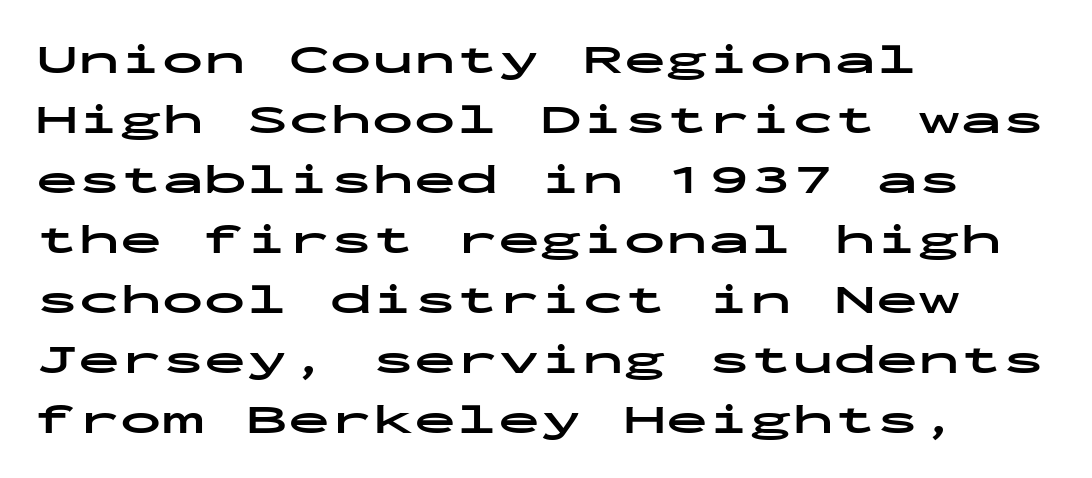
{"serif": "no", "italic": "no", "bold": "yes", "weight": "bold", "width": "wide", "stroke_contrast": "low", "x_height": "medium", "monospaced": "yes", "underline": "no", "align": "left", "line_spacing": "normal", "line_spacing_ratio": 1.43, "letter_spacing": "normal", "letter_spacing_em": 0.0, "glyph_px": 42}
